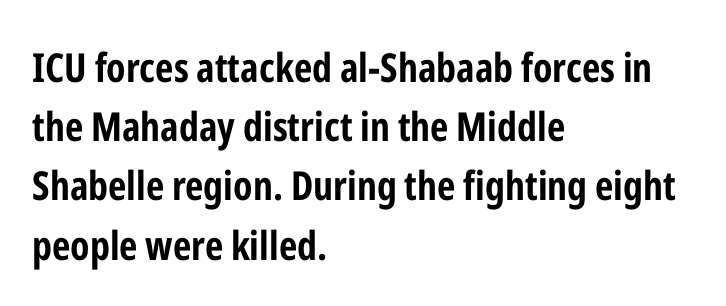
{"serif": "no", "italic": "no", "bold": "yes", "weight": "bold", "width": "condensed", "stroke_contrast": "low", "x_height": "medium", "monospaced": "no", "underline": "no", "align": "left", "line_spacing": "normal", "line_spacing_ratio": 1.48, "letter_spacing": "normal", "letter_spacing_em": 0.0, "glyph_px": 40}
